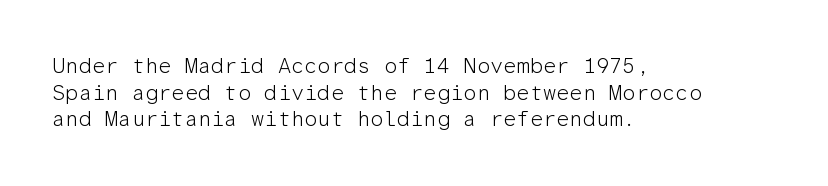
Summary of weight: not heavy and not bold. The vertical gap from one line to the next is medium. The type is set solid horizontally, with unmodified tracking. No italicization has been applied; the sample stays upright. The paragraph shown leans on its left margin. The gap between lines stays unmarked.
